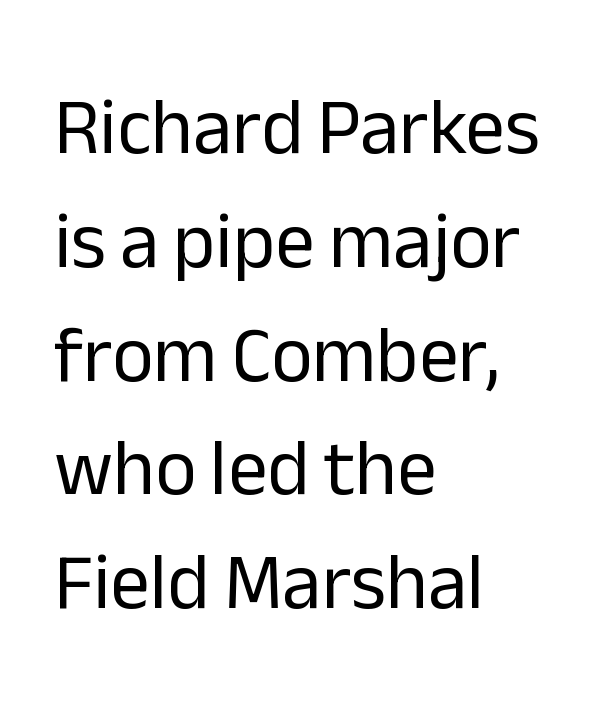
Q: Is the text bold? A: No.
Q: Is the text italic (slanted)? A: No, it is upright.
Q: Is the typeface a serif or a sans-serif typeface? A: Sans-serif.
Q: Is the text underlined? A: No.
Q: How is the paragraph aligned? A: Left-aligned.
Q: Is the spacing between letters normal or unusually wide? A: Normal.
Q: Is the spacing between lines tight, normal or loose? A: Normal.
Q: Width (condensed, normal, or wide)? A: Normal.
Q: Stroke contrast? A: Low.
Q: x-height? A: Medium.
Q: Monospaced? A: No.
